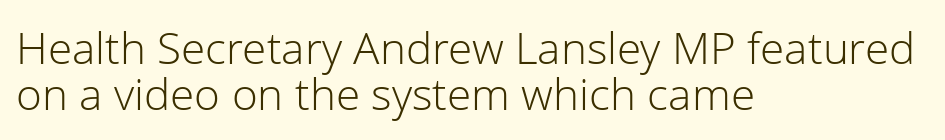
The image shows 44 px light sans-serif type, upright; set left-aligned, tight line spacing (1.05x), normal letter spacing, not underlined; low stroke contrast and a medium x-height.
